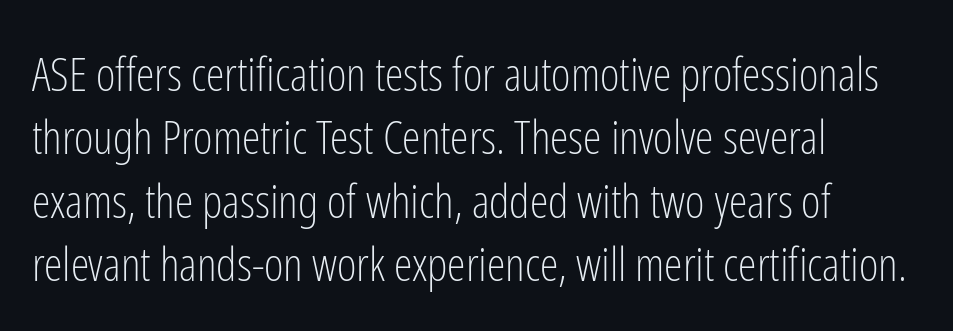
This is not heavy type; no bold has been used. Each word holds together tightly as a unit, with standard inter-letter gaps. Classification — sans serif. Characters remain perfectly vertical along every line. This sample has the flowing, uneven cadence of proportional lettering. Compared with typical paragraphs, the rows here are spaced about the same.
